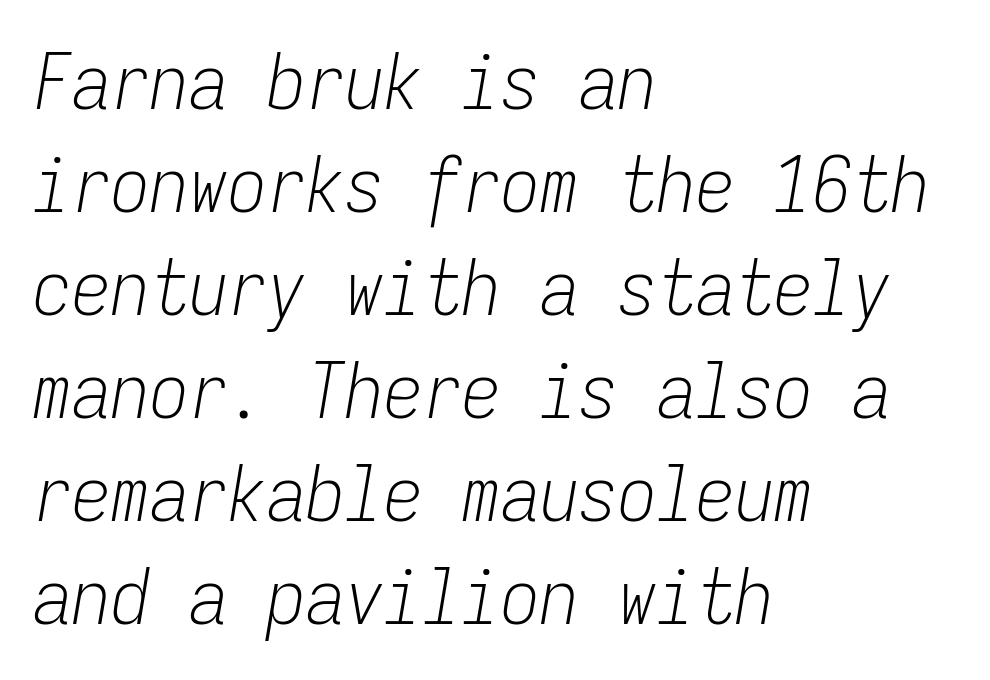
The image shows 78 px light, condensed type, italic (leaning right), monospaced; set left-aligned, normal line spacing (1.32x), normal letter spacing, not underlined; low stroke contrast and a medium x-height.
